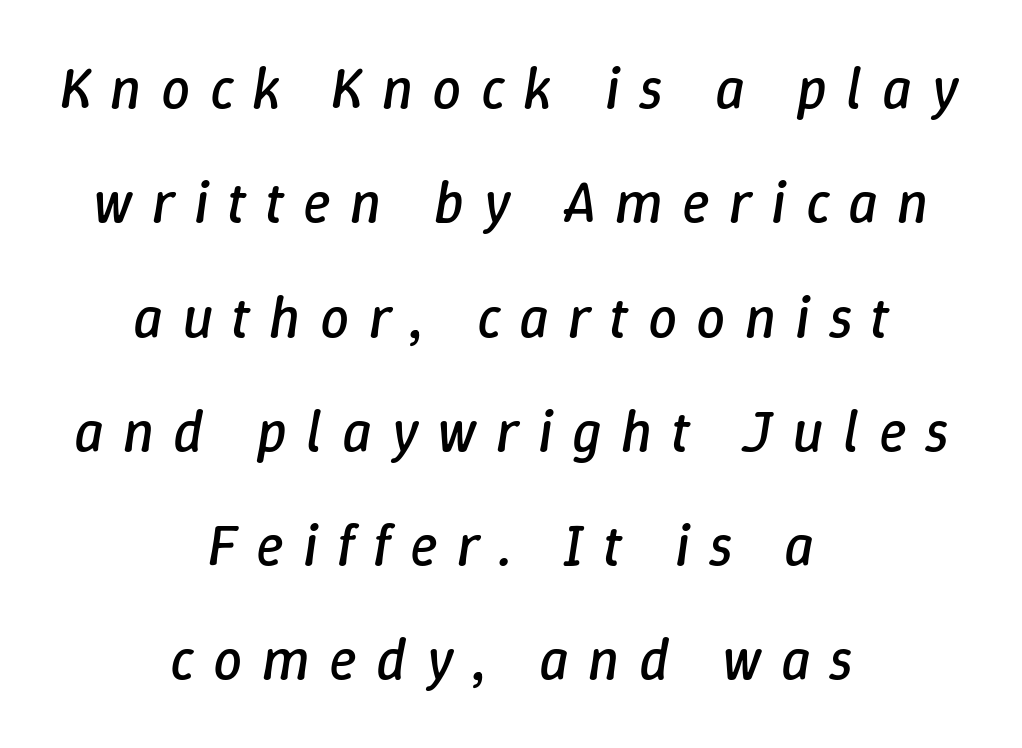
Q: Is the text bold? A: No.
Q: Is the text italic (slanted)? A: Yes, it leans right by about 9 degrees.
Q: Is the text underlined? A: No.
Q: How is the paragraph aligned? A: Centered.
Q: Is the spacing between letters normal or unusually wide? A: Unusually wide.
Q: Is the spacing between lines tight, normal or loose? A: Loose.
Q: Width (condensed, normal, or wide)? A: Normal.
Q: Stroke contrast? A: Low.
Q: x-height? A: Medium.
Q: Monospaced? A: No.
